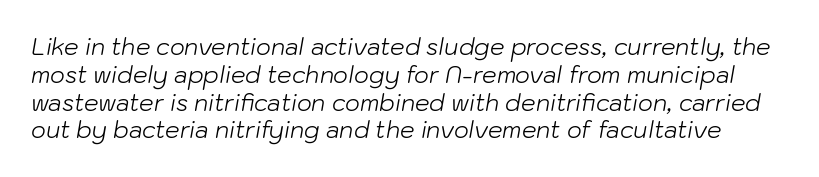
Bare-footed words on every line. No heavy texture on the line: the type isn't bold. The gaps between neighbouring characters are ordinary and unremarkable. In terms of posture, this sample is oblique.
